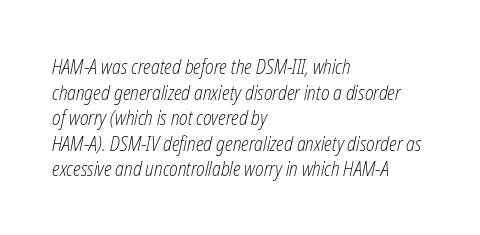
The image shows 20 px text type, italic (leaning right); set left-aligned, normal line spacing (1.28x), normal letter spacing, not underlined.
